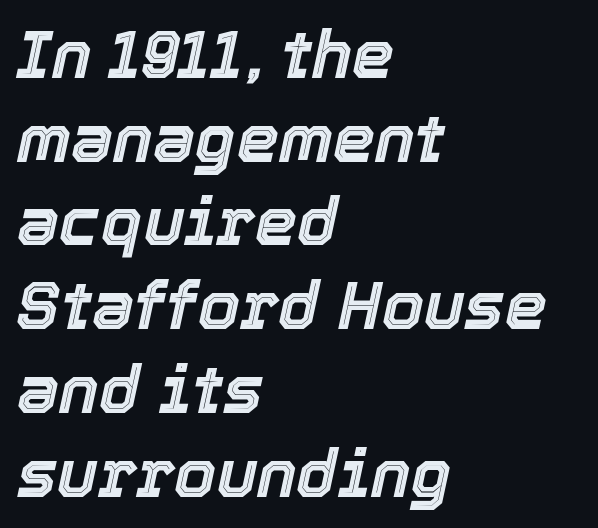
Q: Is the text italic (slanted)? A: Yes, it leans right by about 12 degrees.
Q: Is the text underlined? A: No.
Q: How is the paragraph aligned? A: Left-aligned.
Q: Is the spacing between letters normal or unusually wide? A: Normal.
Q: Is the spacing between lines tight, normal or loose? A: Normal.
Q: Width (condensed, normal, or wide)? A: Normal.
Q: x-height? A: Medium.
Q: Monospaced? A: No.
